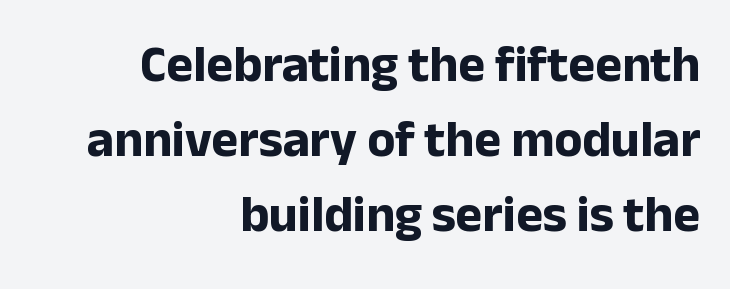
The image shows 51 px bold sans-serif type, upright; set right-aligned, normal line spacing (1.47x), normal letter spacing, not underlined; low stroke contrast and a medium x-height.
